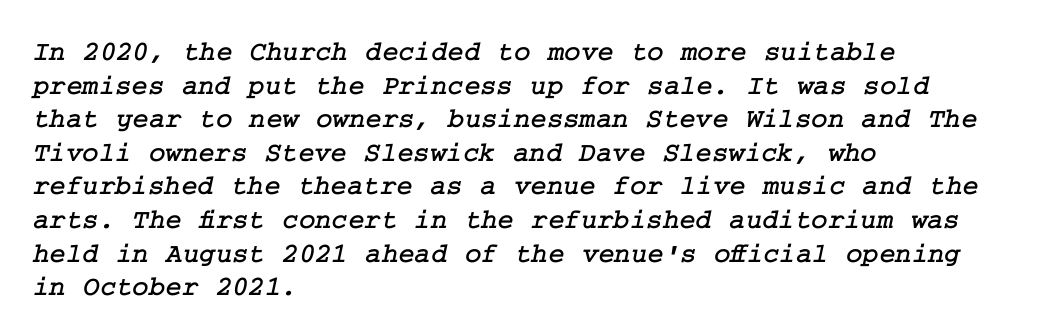
{"serif": "yes", "width": "normal", "stroke_contrast": "low", "x_height": "medium", "underline": "no", "align": "left", "line_spacing_ratio": 1.2, "letter_spacing": "normal", "letter_spacing_em": 0.0, "glyph_px": 28}
